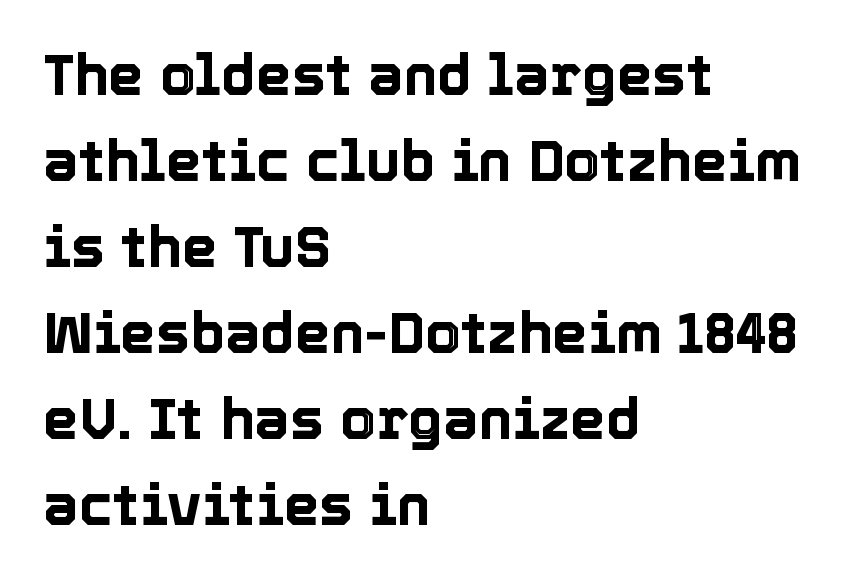
Plain, unruled lines of type. Think of a printed novel: that variable character pitch is what you see here. The leading is moderate, giving the passage an even texture. Nothing unusual about the tracking: characters are spaced as the font intends.
